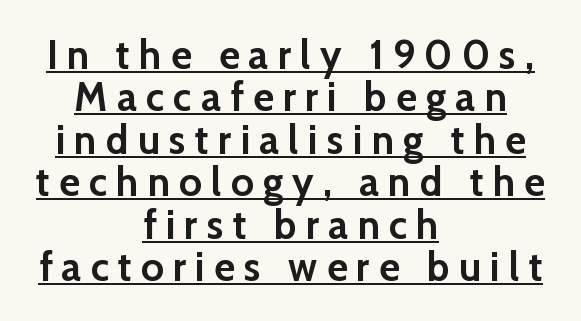
{"serif": "no", "italic": "no", "bold": "yes", "weight": "semibold", "width": "normal", "stroke_contrast": "low", "x_height": "medium", "monospaced": "no", "underline": "yes", "align": "center", "line_spacing": "tight", "line_spacing_ratio": 1.06, "letter_spacing": "wide", "letter_spacing_em": 0.23, "glyph_px": 40}
